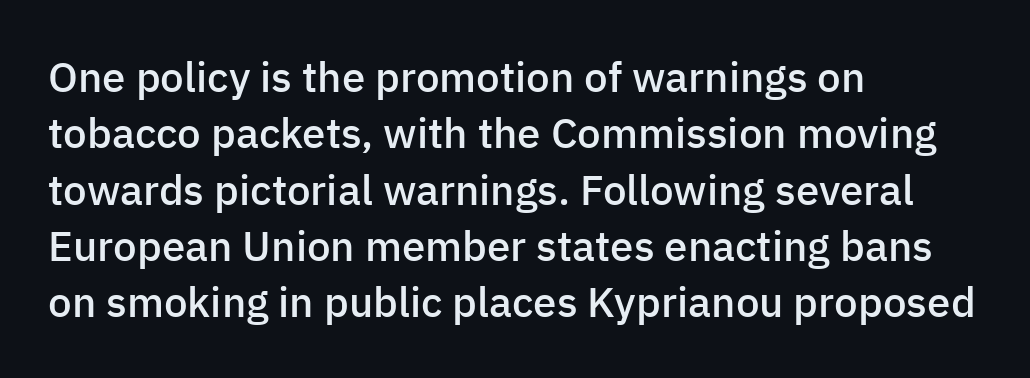
The image shows 42 px semibold sans-serif type, upright; set left-aligned, normal line spacing (1.34x), normal letter spacing, not underlined; low stroke contrast and a medium x-height.
